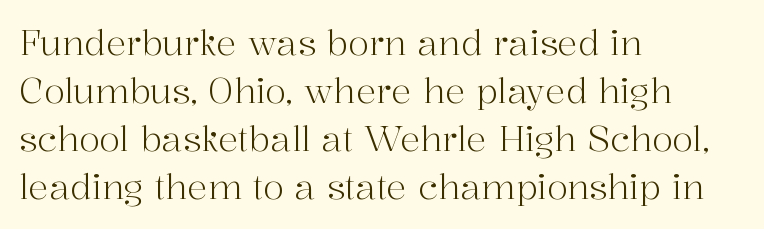
The image shows 34 px light serif type, upright; set left-aligned, normal line spacing (1.41x), normal letter spacing, not underlined; high stroke contrast and a medium x-height.
